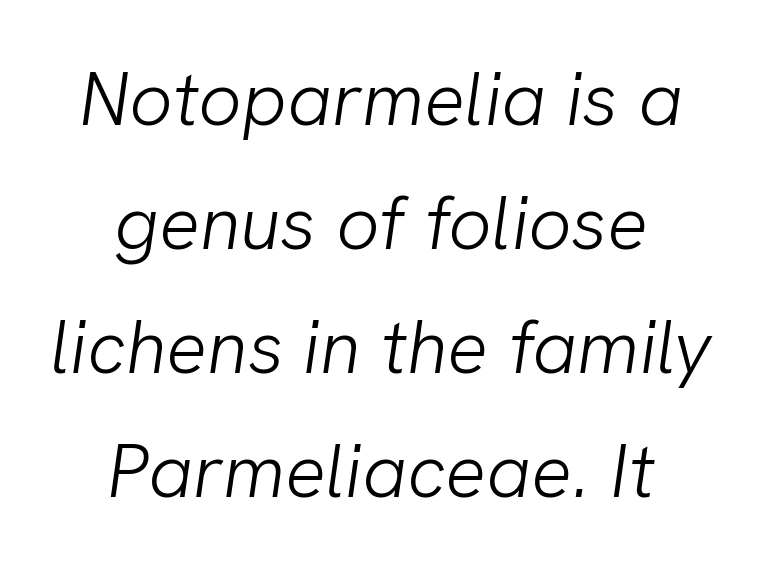
Q: Is the text bold? A: No.
Q: Is the typeface a serif or a sans-serif typeface? A: Sans-serif.
Q: Is the text underlined? A: No.
Q: How is the paragraph aligned? A: Centered.
Q: Is the spacing between letters normal or unusually wide? A: Normal.
Q: Is the spacing between lines tight, normal or loose? A: Normal.
Q: Width (condensed, normal, or wide)? A: Normal.
Q: Stroke contrast? A: Low.
Q: x-height? A: Medium.
Q: Monospaced? A: No.
